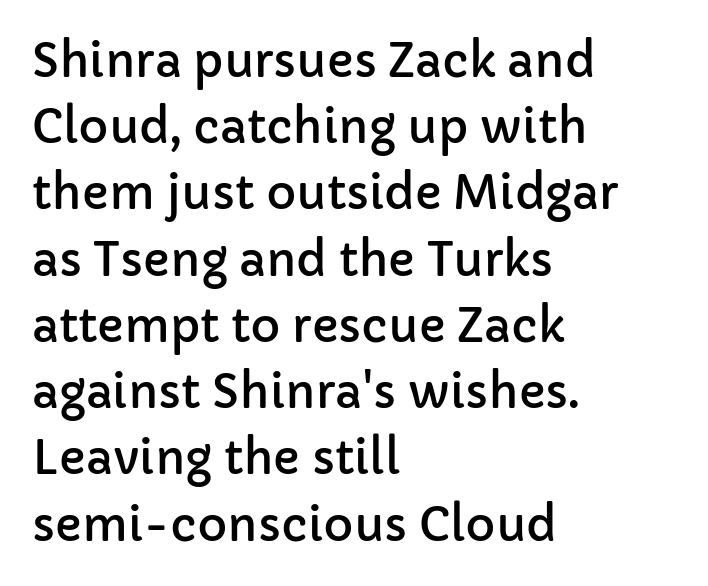
Has an underline been added? It has not. These lines were composed using upright roman letters. A typesetter would call this proportional, since set widths differ per character. This sample is left-justified, so line endings fall wherever the words run out. The rendering shows plain stroke endings on the letterforms — a sans-serif design. These lines keep a tight, regular rhythm from letter to letter.
